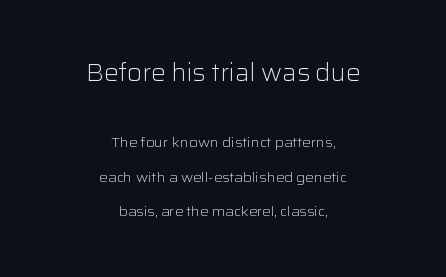
{"italic": "no", "bold": "no", "underline": "no", "align": "center", "line_spacing": "loose", "line_spacing_ratio": 2.46, "letter_spacing": "normal", "letter_spacing_em": 0.0, "larger_block": "first", "size_ratio": 1.71, "glyph_px": 24}
